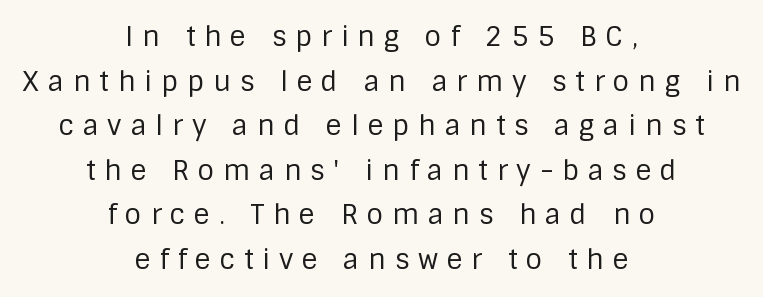
The paragraph shown floats in the horizontal middle. Nope, not italic — everything's standing straight. Only glyphs here, with clear space below each row. The font is comparable to plain body text, perhaps lighter. You could only call the tracking loose — the letters float apart. In terms of leading, this rendering sits right in the middle.
